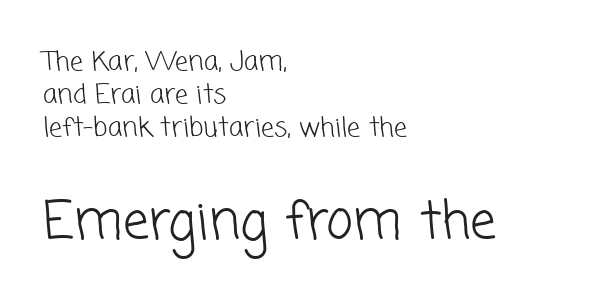
{"serif": "no", "bold": "no", "weight": "light", "width": "normal", "stroke_contrast": "low", "x_height": "medium", "monospaced": "no", "underline": "no", "align": "left", "line_spacing": "normal", "line_spacing_ratio": 1.27, "letter_spacing": "normal", "letter_spacing_em": 0.0, "larger_block": "second", "size_ratio": 2.0, "glyph_px": 52}
